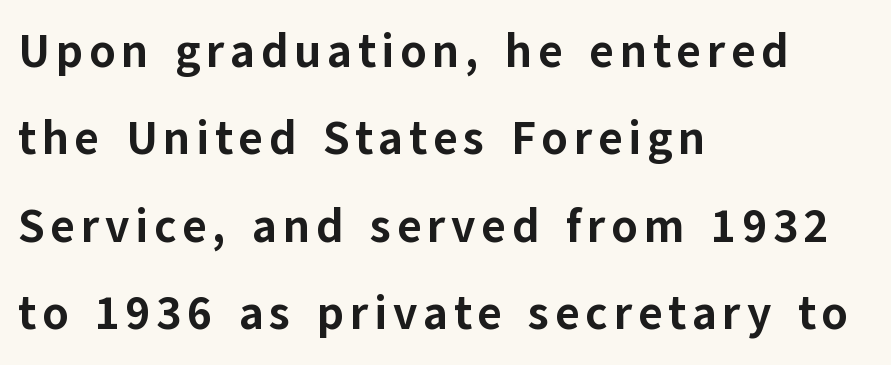
Q: Is the text bold? A: Yes.
Q: Is the text italic (slanted)? A: No, it is upright.
Q: Is the typeface a serif or a sans-serif typeface? A: Sans-serif.
Q: Is the text underlined? A: No.
Q: How is the paragraph aligned? A: Left-aligned.
Q: Width (condensed, normal, or wide)? A: Normal.
Q: Stroke contrast? A: Low.
Q: x-height? A: Medium.
Q: Monospaced? A: No.
